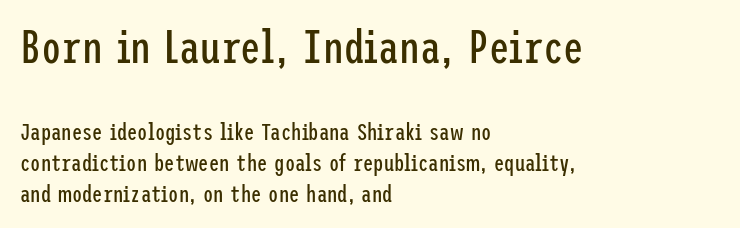
Q: Is the text bold? A: No.
Q: Is the text italic (slanted)? A: No, it is upright.
Q: Is the typeface a serif or a sans-serif typeface? A: Sans-serif.
Q: Is the text underlined? A: No.
Q: How is the paragraph aligned? A: Left-aligned.
Q: Is the spacing between letters normal or unusually wide? A: Normal.
Q: Is the spacing between lines tight, normal or loose? A: Normal.
Q: Which block of text is set in a larger size, the first (top) or the second (bottom)? A: The first (top) one.
Q: Width (condensed, normal, or wide)? A: Condensed.
Q: Stroke contrast? A: Low.
Q: x-height? A: Medium.
